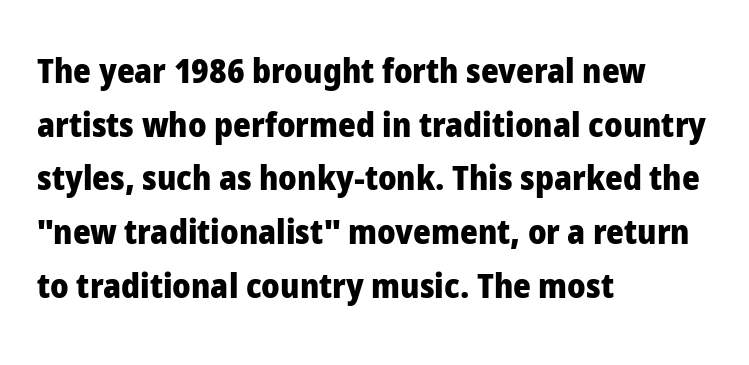
{"serif": "no", "italic": "no", "bold": "yes", "weight": "heavy", "width": "normal", "stroke_contrast": "low", "x_height": "medium", "monospaced": "no", "underline": "no", "align": "left", "line_spacing": "normal", "line_spacing_ratio": 1.58, "letter_spacing": "normal", "letter_spacing_em": 0.0, "glyph_px": 34}
